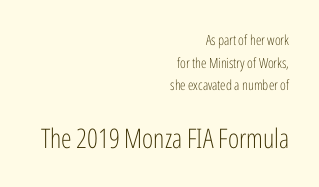
The leading is moderate, giving the passage an even texture. If you squint, the bottom block still reads clearly — it's the larger of the two. The specimen omits any rule beneath the text block's lines. The font sits on the lighter half of the weight spectrum, regular included. Short note: letters normally spaced.
